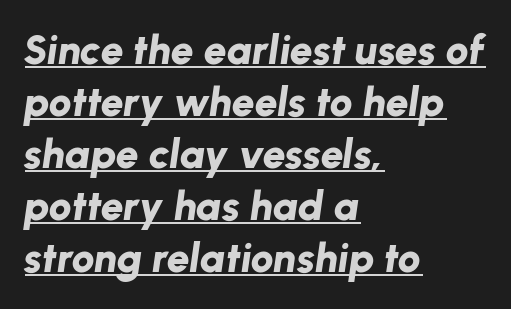
{"italic": "yes", "lean": "right", "slant_degrees": 8, "bold": "yes", "weight": "bold", "width": "normal", "stroke_contrast": "low", "x_height": "medium", "monospaced": "no", "underline": "yes", "align": "left", "line_spacing": "normal", "line_spacing_ratio": 1.27, "letter_spacing": "normal", "letter_spacing_em": 0.0, "glyph_px": 41}
